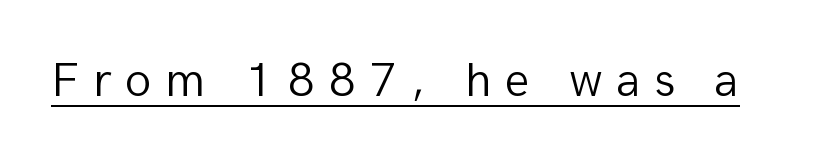
Q: Is the text bold? A: No.
Q: Is the text italic (slanted)? A: No, it is upright.
Q: Is the typeface a serif or a sans-serif typeface? A: Sans-serif.
Q: Is the text underlined? A: Yes.
Q: Is the spacing between letters normal or unusually wide? A: Unusually wide.
Q: Width (condensed, normal, or wide)? A: Normal.
Q: Stroke contrast? A: Low.
Q: x-height? A: Medium.
Q: Monospaced? A: No.
